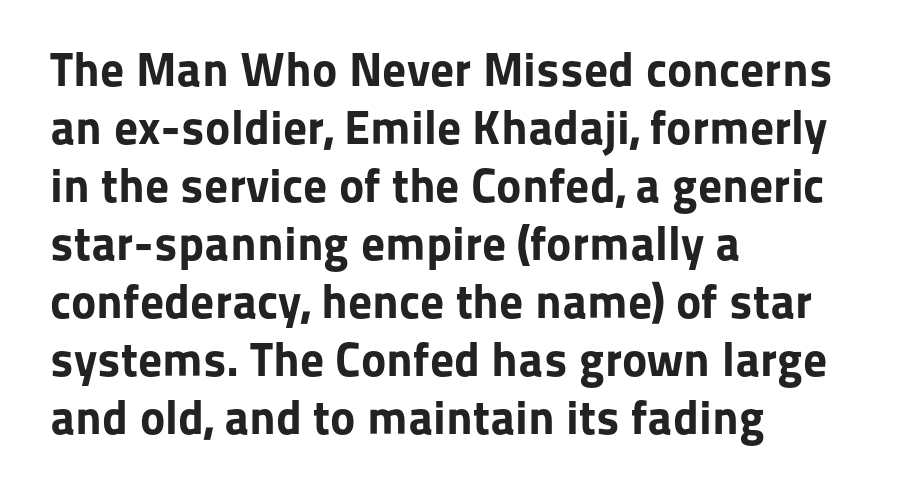
{"serif": "no", "italic": "no", "bold": "yes", "weight": "bold", "width": "normal", "stroke_contrast": "low", "x_height": "medium", "monospaced": "no", "underline": "no", "align": "left", "line_spacing_ratio": 1.21, "letter_spacing": "normal", "letter_spacing_em": 0.0, "glyph_px": 48}
